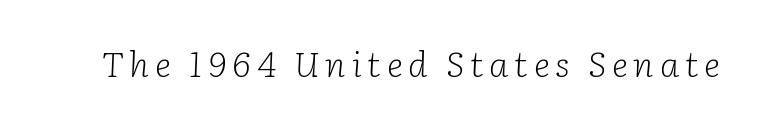
Q: Is the text bold? A: No.
Q: Is the text italic (slanted)? A: Yes, it leans right by about 2 degrees.
Q: Is the typeface a serif or a sans-serif typeface? A: Serif.
Q: Is the text underlined? A: No.
Q: Width (condensed, normal, or wide)? A: Normal.
Q: Stroke contrast? A: Low.
Q: x-height? A: Medium.
Q: Monospaced? A: No.
